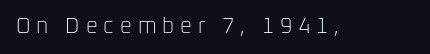
{"italic": "no", "bold": "no", "underline": "no", "letter_spacing": "wide", "letter_spacing_em": 0.28, "glyph_px": 21}
